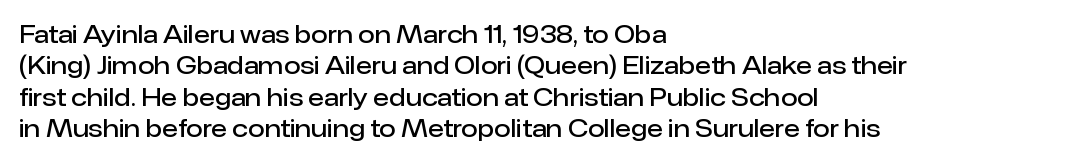
The image shows 24 px text type, upright; set left-aligned, normal line spacing (1.31x), normal letter spacing, not underlined.
